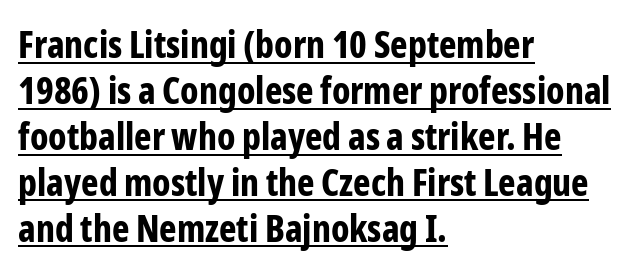
Letter spacing: default. The type sits square on the baseline with zero lean. Spacing verdict: proportional, widths tailored to each character. This is underlined copy, the kind a proofreader might mark for attention. What kind of face is this? One without serifs — a sans.
